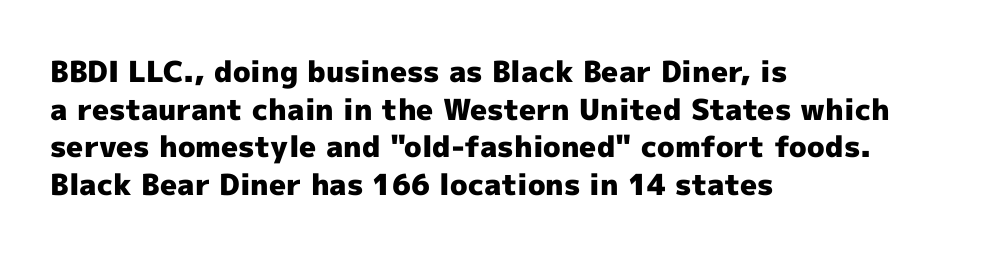
{"serif": "no", "italic": "no", "bold": "yes", "weight": "heavy", "width": "normal", "x_height": "medium", "monospaced": "no", "underline": "no", "align": "left", "line_spacing": "normal", "line_spacing_ratio": 1.3, "letter_spacing": "normal", "letter_spacing_em": 0.0, "glyph_px": 29}
